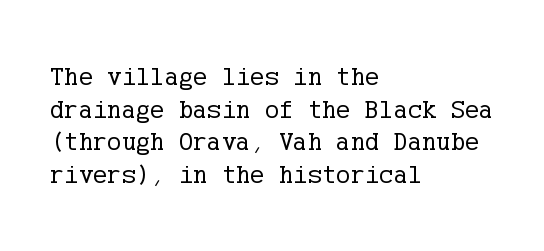
Q: Is the text bold? A: No.
Q: Is the text italic (slanted)? A: No, it is upright.
Q: Is the text underlined? A: No.
Q: How is the paragraph aligned? A: Left-aligned.
Q: Is the spacing between letters normal or unusually wide? A: Normal.
